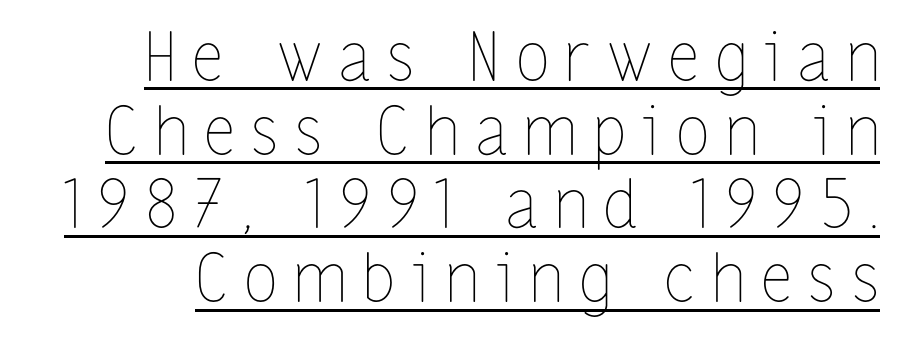
{"italic": "no", "bold": "no", "weight": "thin", "width": "condensed", "stroke_contrast": "low", "x_height": "medium", "monospaced": "no", "underline": "yes", "line_spacing": "tight", "line_spacing_ratio": 1.1, "letter_spacing": "wide", "letter_spacing_em": 0.26, "glyph_px": 67}
